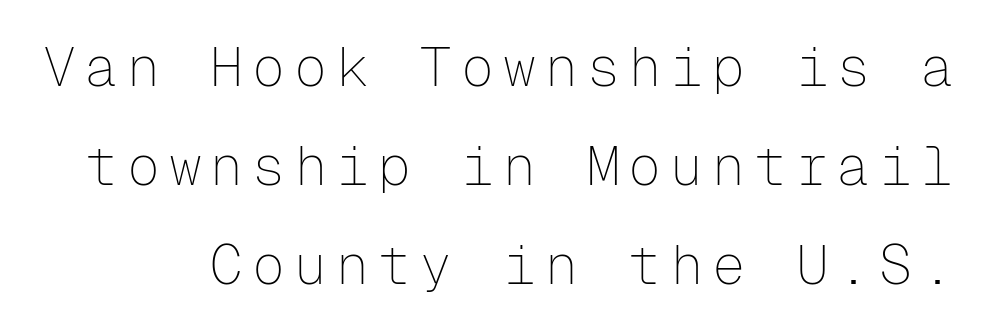
Q: Is the text bold? A: No.
Q: Is the text italic (slanted)? A: No, it is upright.
Q: Is the typeface a serif or a sans-serif typeface? A: Sans-serif.
Q: Is the text underlined? A: No.
Q: Width (condensed, normal, or wide)? A: Normal.
Q: Stroke contrast? A: Low.
Q: x-height? A: Medium.
Q: Monospaced? A: Yes.
